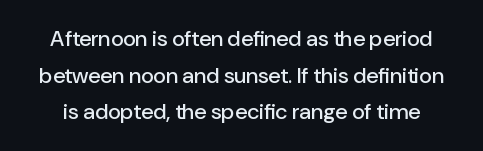
In terms of leading, this rendering sits right in the middle. Observe the ordinary spacing: letters are neighbours, not strangers. Unmarked baselines from the first word to the last. The letters stand straight up with perfectly vertical stems.
